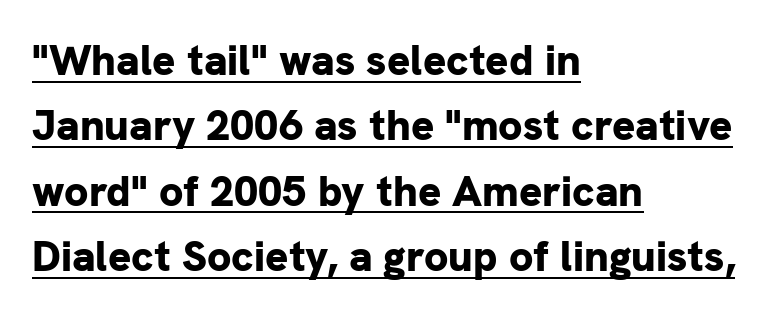
The image shows 43 px bold sans-serif type, upright; set left-aligned, normal line spacing (1.52x), normal letter spacing, underlined; low stroke contrast and a medium x-height.
